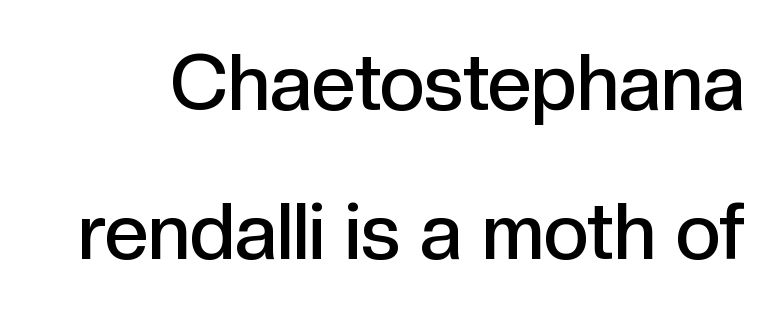
Q: Is the text bold? A: Semi-bold.
Q: Is the text italic (slanted)? A: No, it is upright.
Q: Is the typeface a serif or a sans-serif typeface? A: Sans-serif.
Q: Is the text underlined? A: No.
Q: Is the spacing between letters normal or unusually wide? A: Normal.
Q: Is the spacing between lines tight, normal or loose? A: Loose.
Q: Width (condensed, normal, or wide)? A: Normal.
Q: x-height? A: Medium.
Q: Monospaced? A: No.
